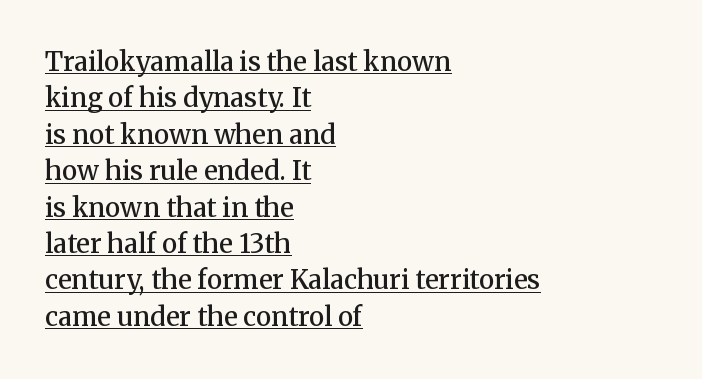
Q: Is the text bold? A: Semi-bold.
Q: Is the text italic (slanted)? A: No, it is upright.
Q: Is the text underlined? A: Yes.
Q: How is the paragraph aligned? A: Left-aligned.
Q: Is the spacing between letters normal or unusually wide? A: Normal.
Q: Is the spacing between lines tight, normal or loose? A: Normal.
